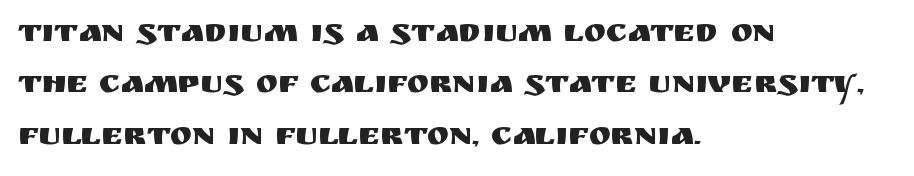
{"serif": "no", "italic": "no", "width": "normal", "stroke_contrast": "medium", "x_height": "large", "monospaced": "no", "underline": "no", "align": "left", "line_spacing": "normal", "line_spacing_ratio": 1.56, "letter_spacing": "normal", "letter_spacing_em": 0.0, "glyph_px": 33}
